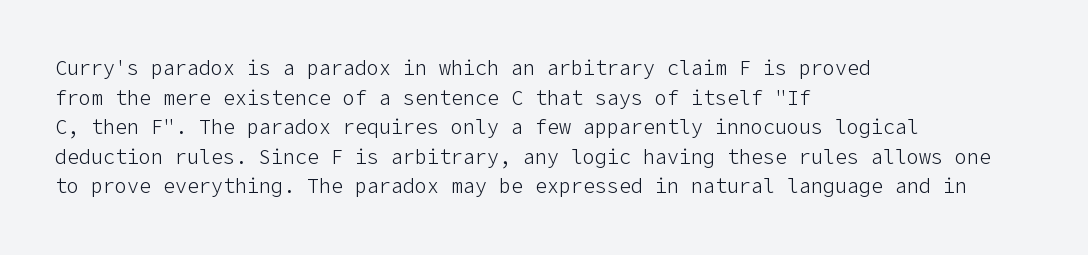
{"italic": "no", "bold": "no", "underline": "no", "align": "left", "line_spacing": "normal", "line_spacing_ratio": 1.48, "letter_spacing": "normal", "letter_spacing_em": 0.0, "glyph_px": 20}
